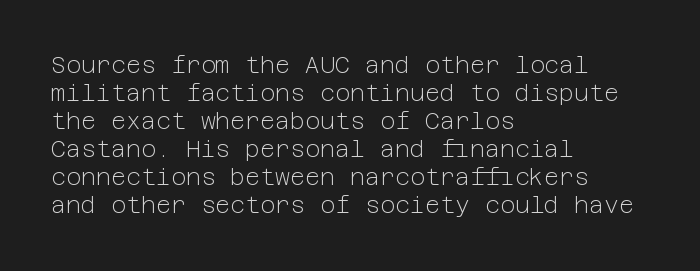
{"italic": "no", "bold": "no", "underline": "no", "align": "left", "line_spacing_ratio": 1.22, "letter_spacing": "normal", "letter_spacing_em": 0.0, "glyph_px": 23}
